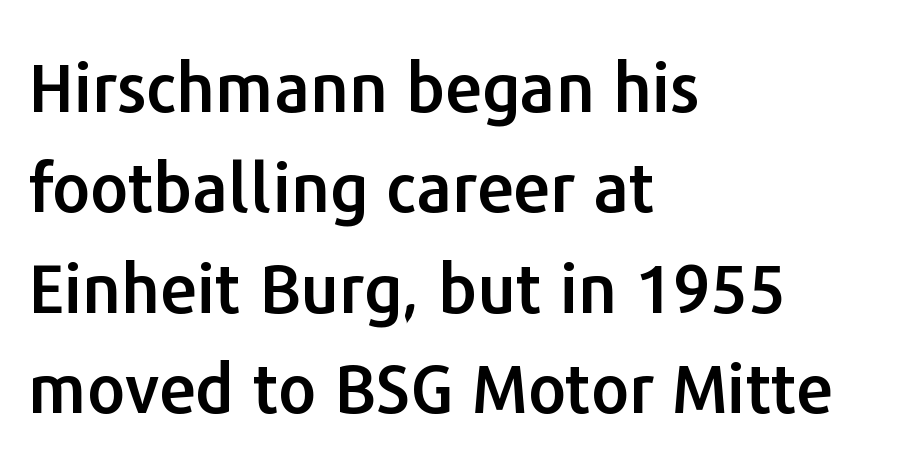
Q: Is the text italic (slanted)? A: No, it is upright.
Q: Is the typeface a serif or a sans-serif typeface? A: Sans-serif.
Q: Is the text underlined? A: No.
Q: How is the paragraph aligned? A: Left-aligned.
Q: Is the spacing between letters normal or unusually wide? A: Normal.
Q: Is the spacing between lines tight, normal or loose? A: Normal.
Q: Width (condensed, normal, or wide)? A: Normal.
Q: Stroke contrast? A: Low.
Q: x-height? A: Medium.
Q: Monospaced? A: No.
